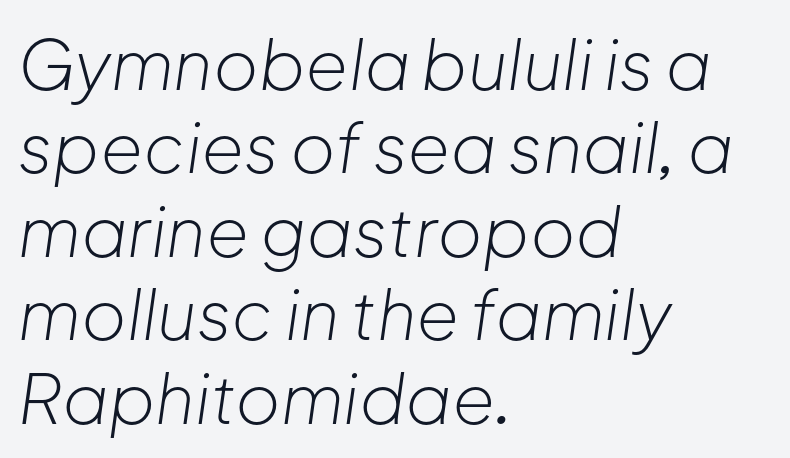
Character widths vary here, with narrow letters taking less room than wide ones. Yep, that's italic — everything's leaning. Notice how the passage keeps a crisp vertical edge on the left only. Anything drawn beneath the words? Only blank space.
